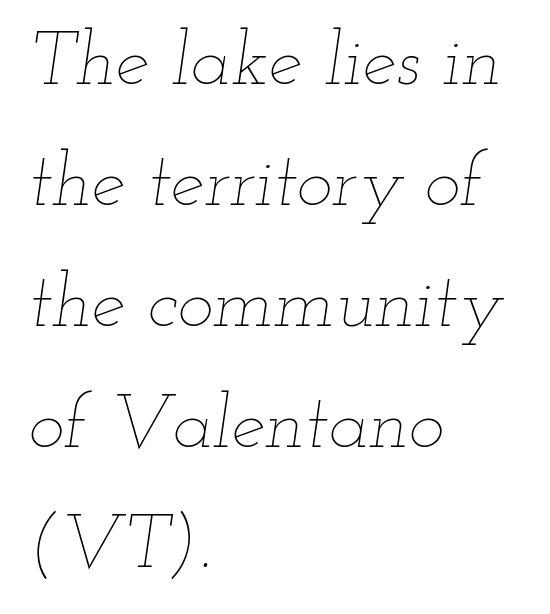
The image shows 76 px thin, wide type, italic (leaning right); set left-aligned, normal line spacing (1.59x), normal letter spacing, not underlined; low stroke contrast and a small x-height.
